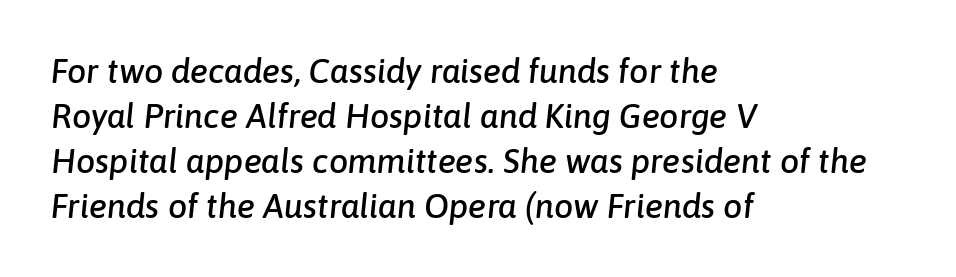
Here the glyphs are tracked normally, forming tight word shapes. Quick note: underline off. The letters advance in unequal steps, a hallmark of proportional type. Slant detected: the letters are inclined. Short and long lines alike share a common starting point at left.
